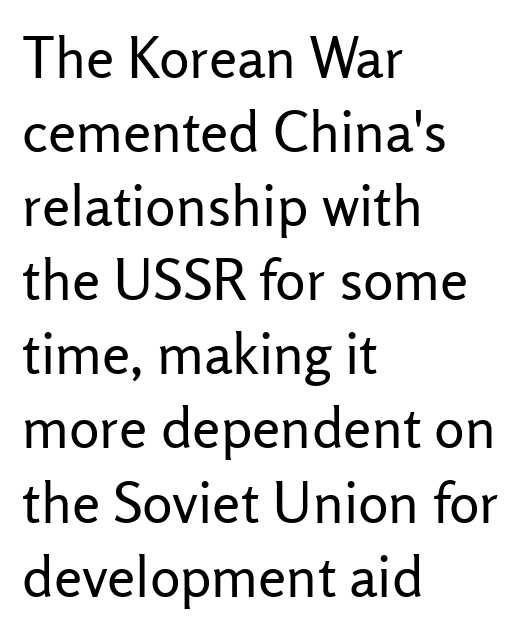
{"serif": "no", "italic": "no", "bold": "no", "weight": "regular", "width": "normal", "stroke_contrast": "low", "x_height": "medium", "monospaced": "no", "underline": "no", "align": "left", "line_spacing": "normal", "line_spacing_ratio": 1.3, "letter_spacing": "normal", "letter_spacing_em": 0.0, "glyph_px": 57}
